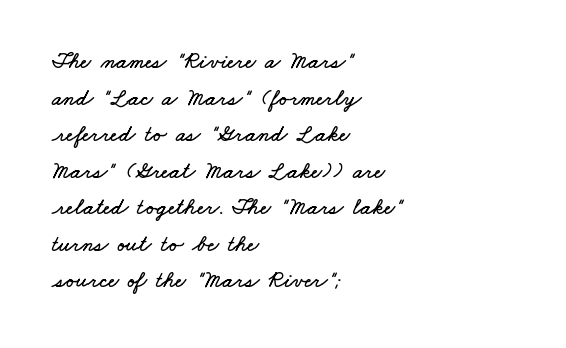
The image shows 23 px text type; set left-aligned, normal line spacing (1.59x), normal letter spacing, not underlined.
